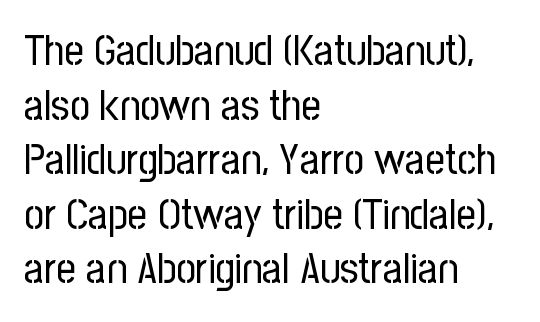
{"serif": "no", "italic": "no", "bold": "no", "weight": "regular", "width": "condensed", "stroke_contrast": "low", "x_height": "medium", "monospaced": "no", "underline": "no", "align": "left", "line_spacing": "normal", "line_spacing_ratio": 1.27, "letter_spacing": "normal", "letter_spacing_em": 0.0, "glyph_px": 43}
